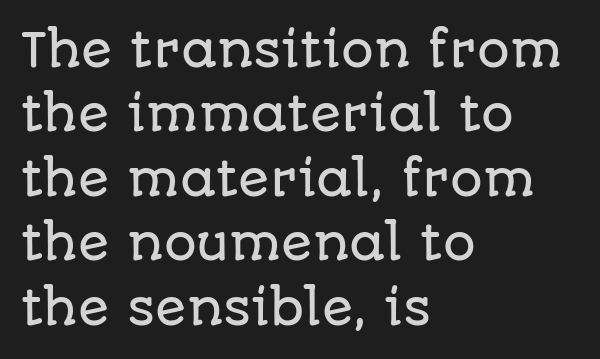
Q: Is the text italic (slanted)? A: No, it is upright.
Q: Is the typeface a serif or a sans-serif typeface? A: Sans-serif.
Q: Is the text underlined? A: No.
Q: How is the paragraph aligned? A: Left-aligned.
Q: Is the spacing between letters normal or unusually wide? A: Normal.
Q: Is the spacing between lines tight, normal or loose? A: Normal.
Q: Width (condensed, normal, or wide)? A: Normal.
Q: Stroke contrast? A: Low.
Q: x-height? A: Large.
Q: Monospaced? A: No.
